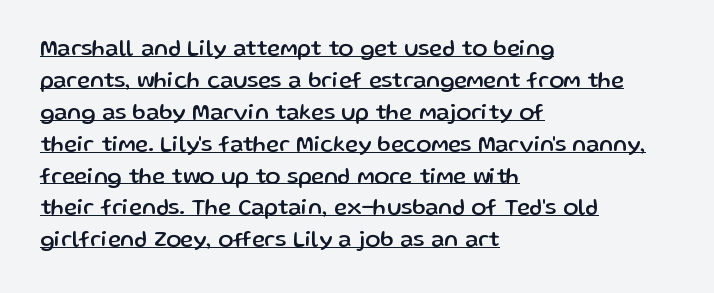
Q: Is the text italic (slanted)? A: No, it is upright.
Q: Is the text underlined? A: Yes.
Q: How is the paragraph aligned? A: Left-aligned.
Q: Is the spacing between letters normal or unusually wide? A: Normal.
Q: Is the spacing between lines tight, normal or loose? A: Normal.
